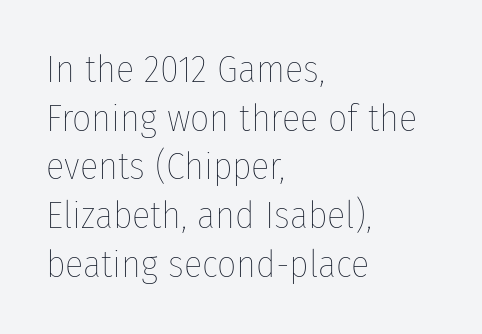
{"italic": "no", "bold": "no", "weight": "thin", "width": "condensed", "stroke_contrast": "low", "x_height": "medium", "monospaced": "no", "underline": "no", "align": "left", "line_spacing": "normal", "line_spacing_ratio": 1.28, "letter_spacing": "normal", "letter_spacing_em": 0.0, "glyph_px": 38}
